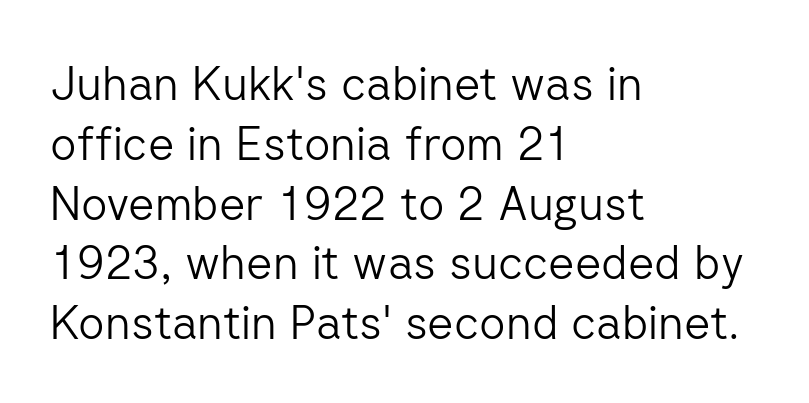
The image shows 46 px light sans-serif type, upright; set left-aligned, normal line spacing (1.3x), normal letter spacing, not underlined; low stroke contrast and a medium x-height.
